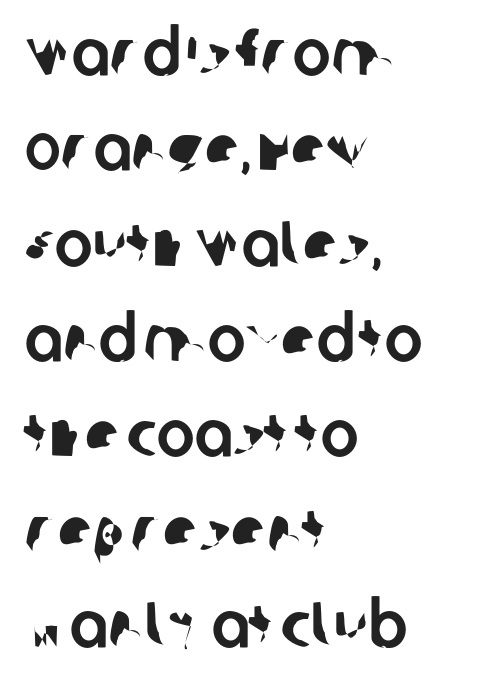
Q: Is the typeface a serif or a sans-serif typeface? A: Sans-serif.
Q: Is the text underlined? A: No.
Q: How is the paragraph aligned? A: Left-aligned.
Q: Is the spacing between letters normal or unusually wide? A: Normal.
Q: Is the spacing between lines tight, normal or loose? A: Normal.
Q: Width (condensed, normal, or wide)? A: Normal.
Q: Stroke contrast? A: Low.
Q: x-height? A: Large.
Q: Monospaced? A: No.
